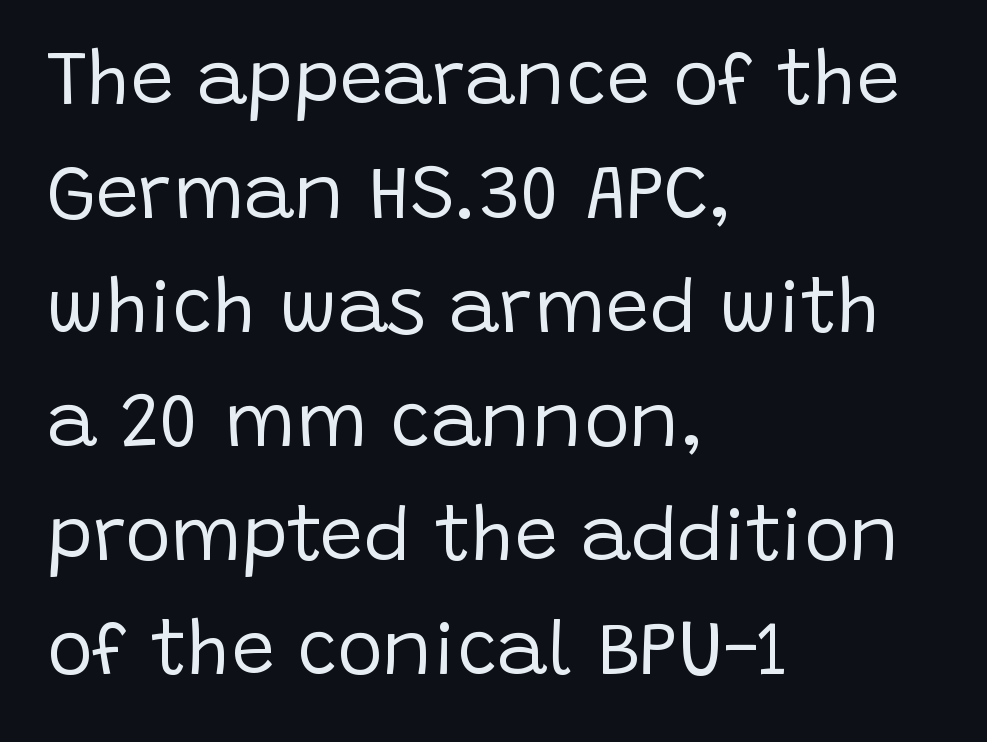
{"serif": "no", "italic": "no", "bold": "no", "weight": "regular", "width": "normal", "stroke_contrast": "low", "x_height": "large", "monospaced": "no", "underline": "no", "align": "left", "line_spacing": "normal", "line_spacing_ratio": 1.48, "letter_spacing": "normal", "letter_spacing_em": 0.0, "glyph_px": 77}
